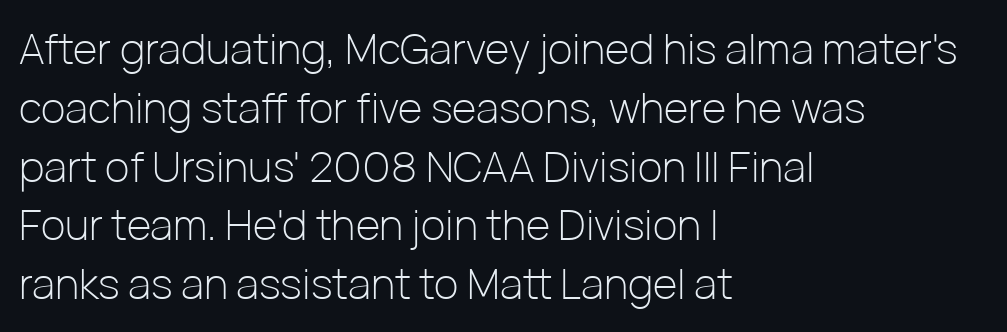
Quick note: interline space is typical. Proportional: the letters do not fall into vertical columns. Ink coverage per letter is moderate at most. The passage shown is typeset with a sans-serif family.
